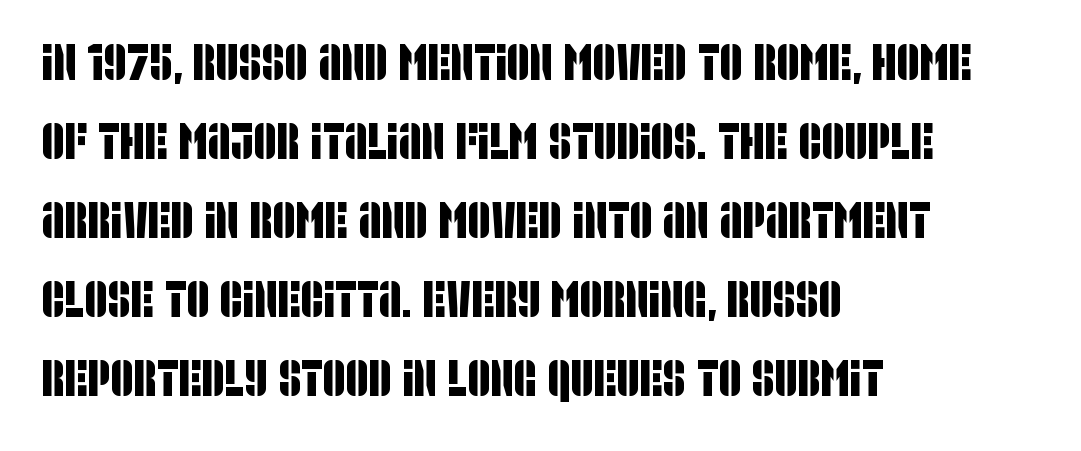
{"serif": "no", "width": "condensed", "stroke_contrast": "low", "x_height": "large", "monospaced": "no", "underline": "no", "align": "left", "line_spacing": "normal", "line_spacing_ratio": 1.58, "letter_spacing": "normal", "letter_spacing_em": 0.0, "glyph_px": 50}
